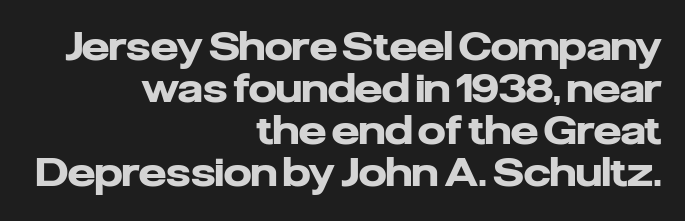
The face used here is a sans, in the tradition of grotesques and geometrics. When letters stand straight like this, we call the style roman or upright. Right-aligned paragraph, ragged on the left. Caption: standard tracking, unaltered.
